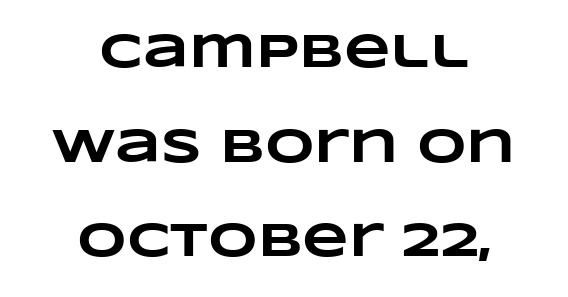
Q: Is the text bold? A: Yes.
Q: Is the text underlined? A: No.
Q: How is the paragraph aligned? A: Centered.
Q: Is the spacing between letters normal or unusually wide? A: Normal.
Q: Is the spacing between lines tight, normal or loose? A: Loose.
Q: Width (condensed, normal, or wide)? A: Wide.
Q: Stroke contrast? A: Low.
Q: x-height? A: Large.
Q: Monospaced? A: No.
